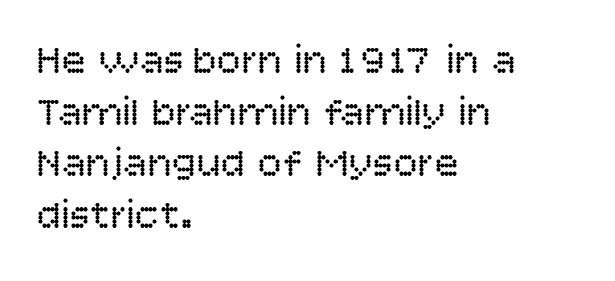
Is the block centered? No — it sits flush against the left margin. Is this a fixed-width face? No — the glyphs have proportional, varying widths. Upright lettering throughout. Descenders hang freely into open space.
